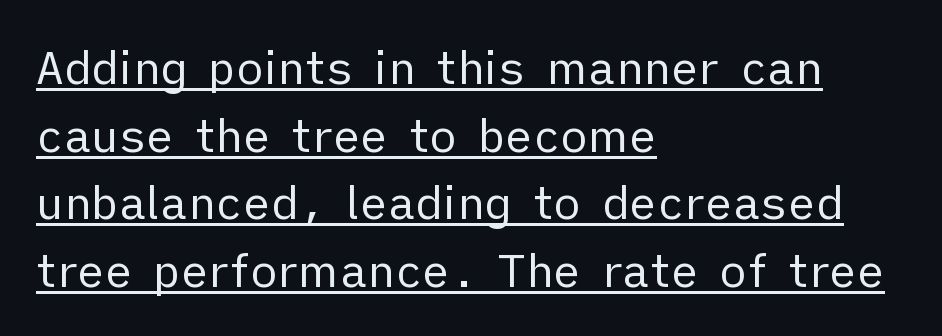
The type is set solid horizontally, with unmodified tracking. These lines sit exactly where default settings would place them. This sample is left-justified, so line endings fall wherever the words run out. Heaviness? Minimal to ordinary, like unemphasized prose. These lines are rendered in a variable-pitch font.
